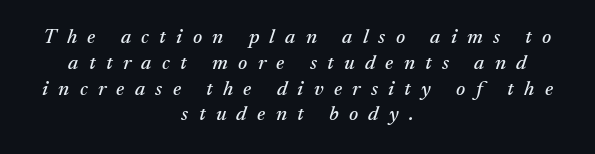
{"italic": "yes", "lean": "right", "slant_degrees": 17, "underline": "no", "align": "center", "line_spacing_ratio": 1.23, "letter_spacing": "wide", "letter_spacing_em": 0.49, "glyph_px": 21}
